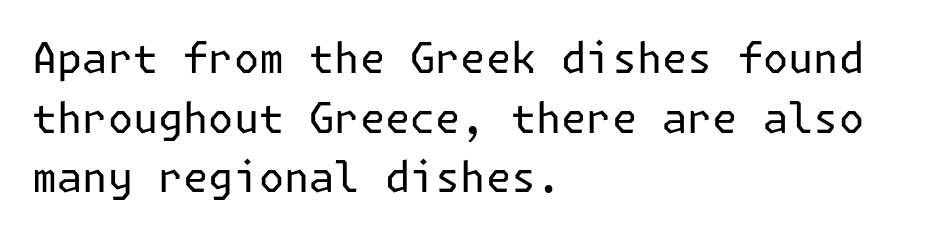
The image shows 42 px regular-weight sans-serif type, upright; set left-aligned, normal line spacing (1.42x), normal letter spacing, not underlined; low stroke contrast and a medium x-height.
